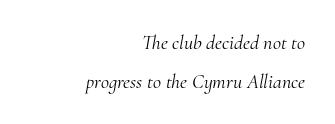
{"italic": "yes", "lean": "right", "slant_degrees": 10, "bold": "no", "underline": "no", "align": "right", "line_spacing": "loose", "line_spacing_ratio": 1.94, "letter_spacing": "normal", "letter_spacing_em": 0.0, "glyph_px": 20}
